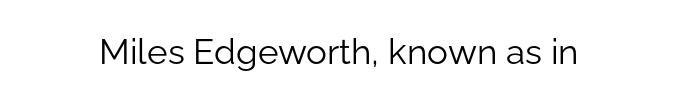
A typesetter would label this face a sans. A roman cut, with each character standing at attention. Type without underlining. Proportional: the letters do not fall into vertical columns. The characters are drawn with everyday or finer stroke widths.
